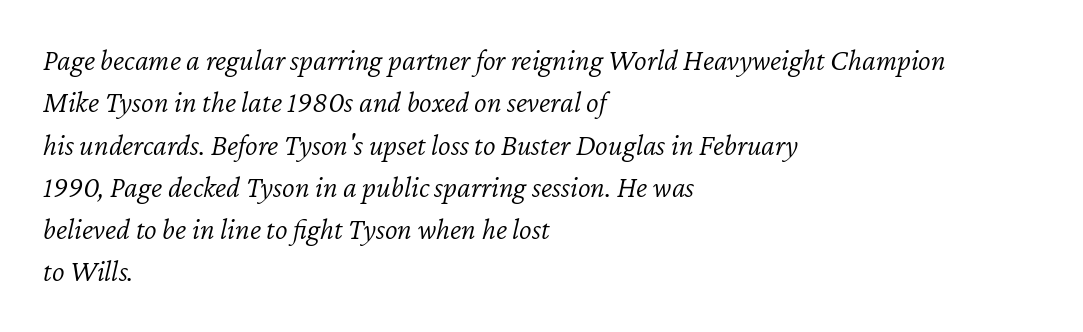
The ragged edge is on the right, which tells us the setting is flush left. Honestly, there is no underline to notice here at all. Stroke thickness stays within the range of a standard reading face or lighter. Tracking here is standard; glyphs follow each other at the usual distance.
